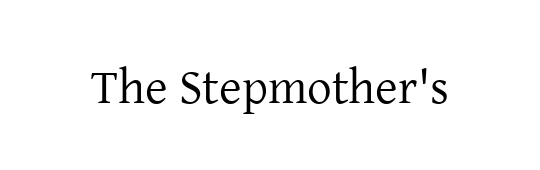
Ascenders rise straight up at ninety degrees. Typographically, this falls in the serif category. The letterforms sit at book weight or below. Nothing unusual about the tracking: characters are spaced as the font intends. Each letter keeps its own natural width here, so spacing adapts to shape. Any mark beneath the type? The region is blank.
